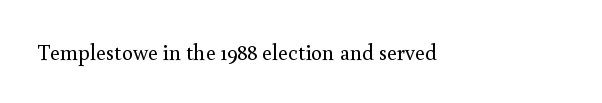
{"italic": "no", "bold": "no", "underline": "no", "letter_spacing": "normal", "letter_spacing_em": 0.0, "glyph_px": 22}
